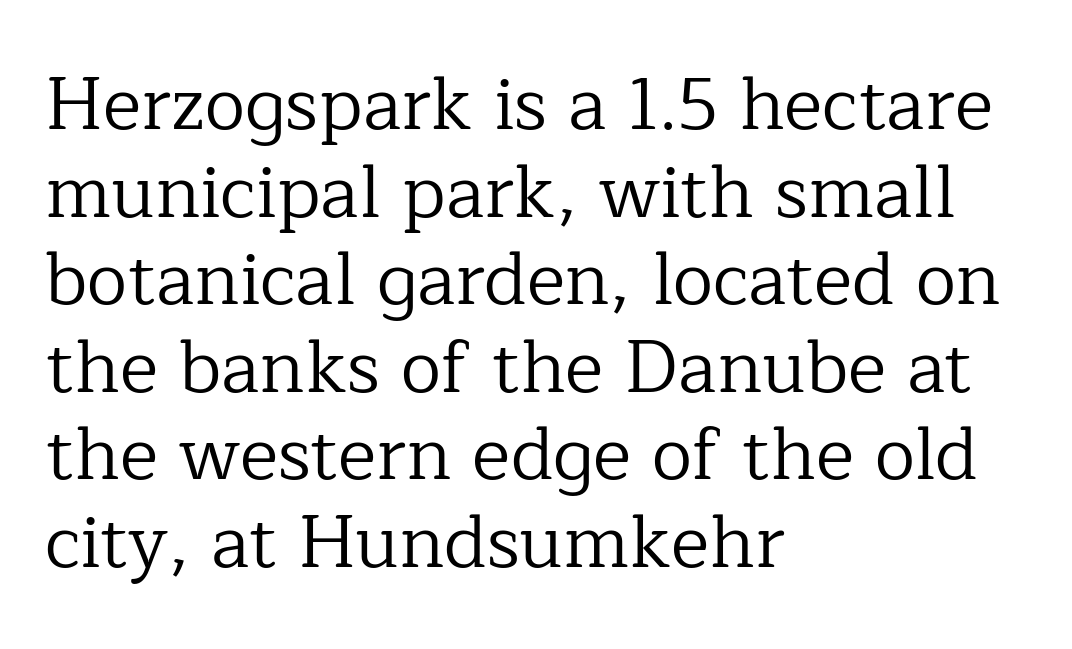
{"serif": "yes", "italic": "no", "bold": "no", "weight": "regular", "width": "normal", "stroke_contrast": "low", "x_height": "medium", "monospaced": "no", "underline": "no", "align": "left", "line_spacing_ratio": 1.2, "letter_spacing": "normal", "letter_spacing_em": 0.0, "glyph_px": 73}
